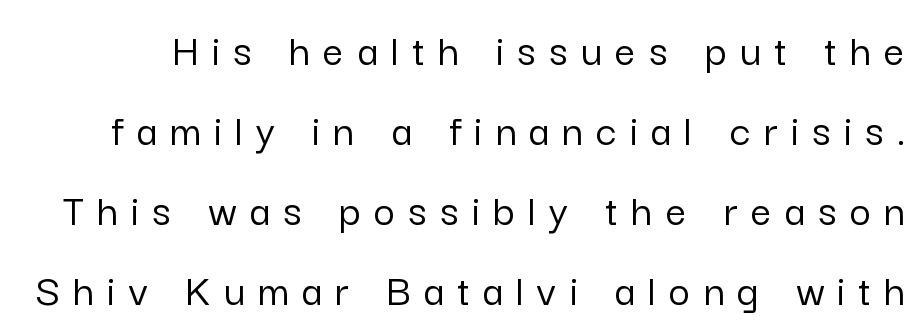
You can tell from the bare stems that sans-serif type was used. Look at the tracking — it's clearly loosened, letters drifting apart. The letters stand upright; this is a roman face. This sample has the flowing, uneven cadence of proportional lettering. The strip under each line holds only bare page.
